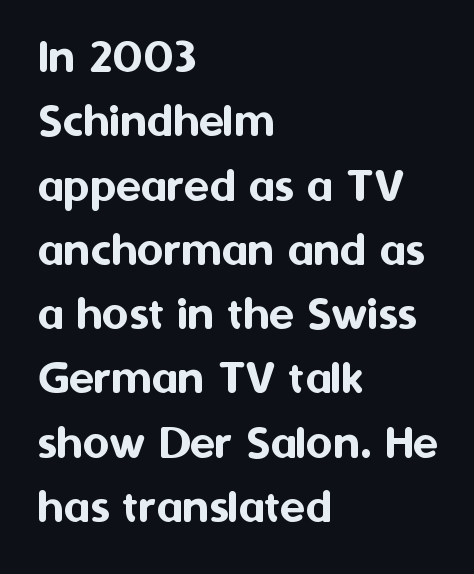
The image shows 51 px sans-serif type, upright; set left-aligned, normal line spacing (1.26x), normal letter spacing, not underlined; medium stroke contrast and a medium x-height.
